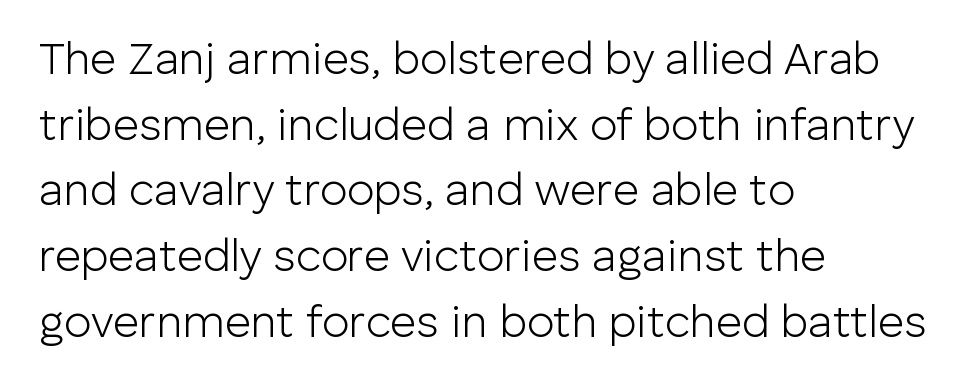
{"serif": "no", "italic": "no", "bold": "no", "weight": "light", "width": "normal", "stroke_contrast": "low", "x_height": "medium", "monospaced": "no", "underline": "no", "align": "left", "line_spacing": "normal", "line_spacing_ratio": 1.46, "letter_spacing": "normal", "letter_spacing_em": 0.0, "glyph_px": 45}
